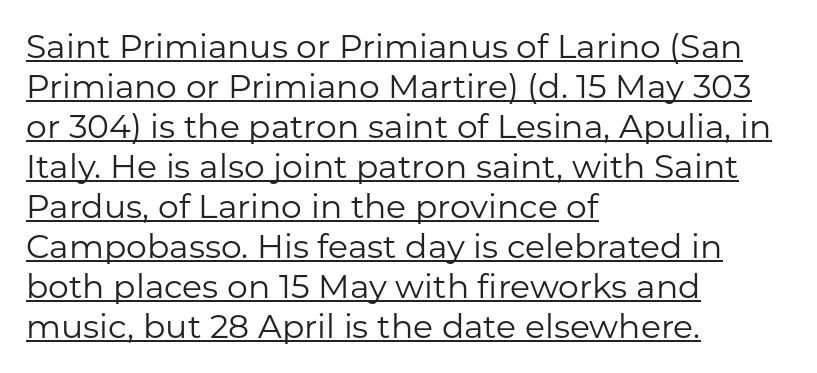
The image shows 33 px regular-weight sans-serif type, upright; set left-aligned, line spacing 1.21x, normal letter spacing, underlined; low stroke contrast and a medium x-height.
